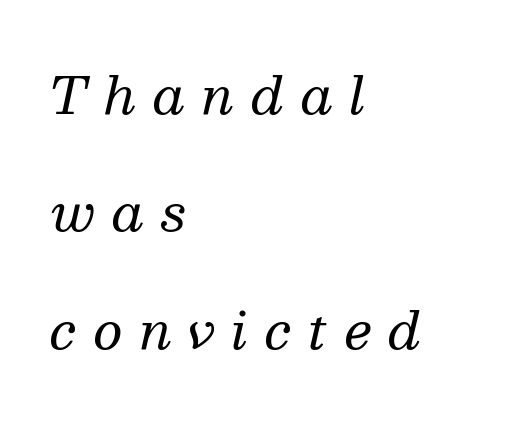
Q: Is the text bold? A: No.
Q: Is the text italic (slanted)? A: Yes, it leans right by about 13 degrees.
Q: Is the typeface a serif or a sans-serif typeface? A: Serif.
Q: Is the text underlined? A: No.
Q: How is the paragraph aligned? A: Left-aligned.
Q: Is the spacing between letters normal or unusually wide? A: Unusually wide.
Q: Is the spacing between lines tight, normal or loose? A: Loose.
Q: Width (condensed, normal, or wide)? A: Normal.
Q: Stroke contrast? A: Medium.
Q: x-height? A: Medium.
Q: Monospaced? A: No.
